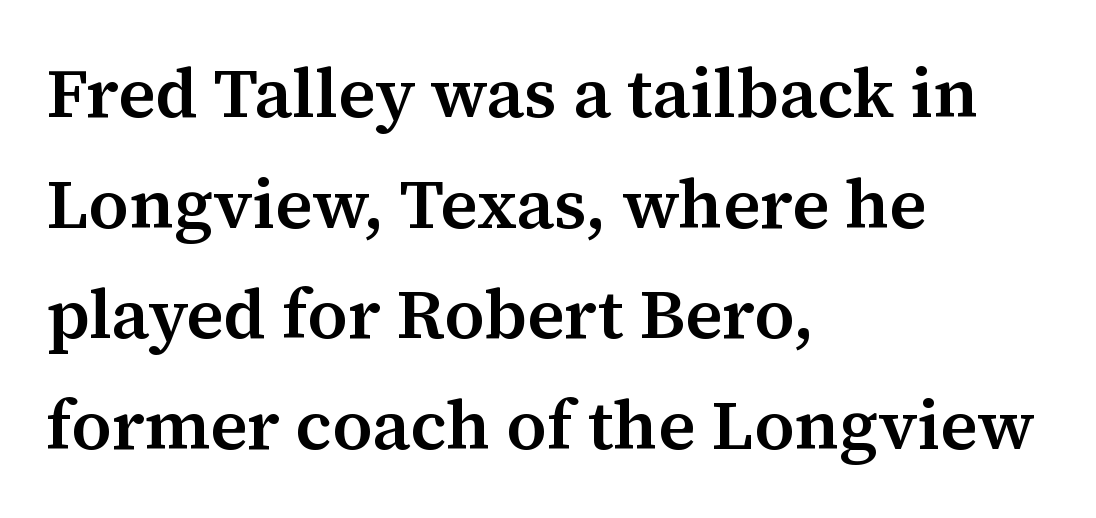
The image shows 70 px semibold serif type, upright; set left-aligned, normal line spacing (1.58x), normal letter spacing, not underlined; medium stroke contrast and a medium x-height.
